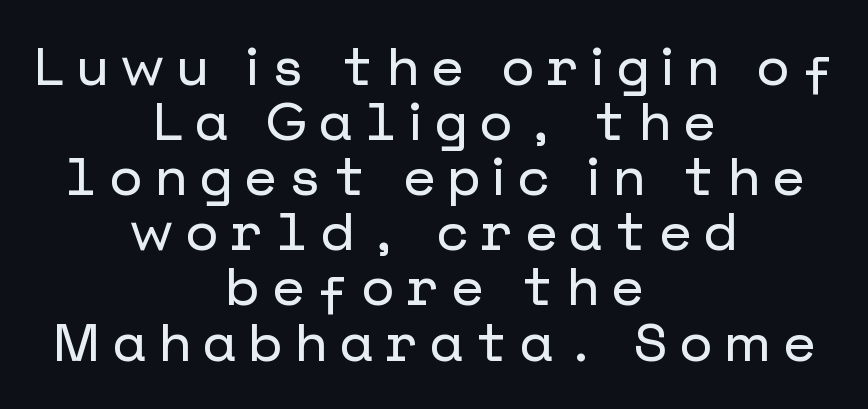
The image shows 53 px sans-serif type, upright; set centered, tight line spacing (1.04x), unusually wide letter spacing (+0.23 em), not underlined; low stroke contrast and a medium x-height.
